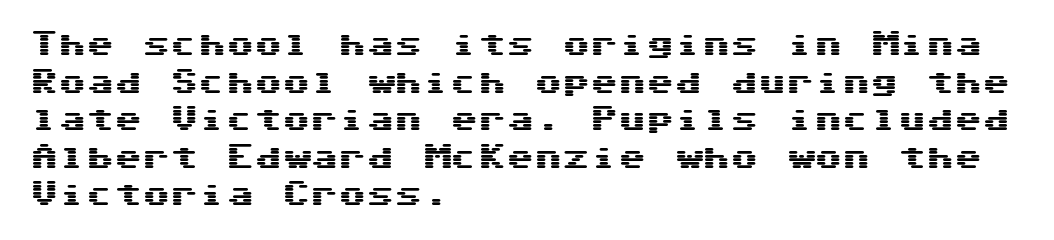
{"serif": "no", "italic": "no", "width": "wide", "stroke_contrast": "medium", "x_height": "medium", "underline": "no", "align": "left", "line_spacing": "normal", "line_spacing_ratio": 1.34, "letter_spacing": "normal", "letter_spacing_em": 0.0, "glyph_px": 28}
